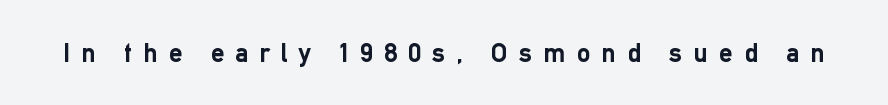
Style check: upright. The sample has been set heavy, in full bold. You could only call the tracking loose — the letters float apart. Only glyphs here, with clear space below each row.
